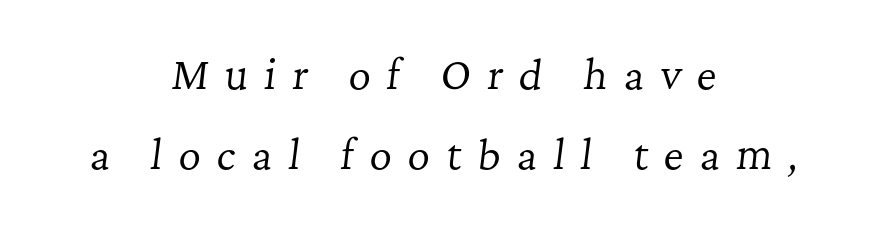
The image shows 39 px regular-weight serif type, italic (leaning right); set centered, loose line spacing (2.06x), unusually wide letter spacing (+0.41 em), not underlined; low stroke contrast and a medium x-height.
